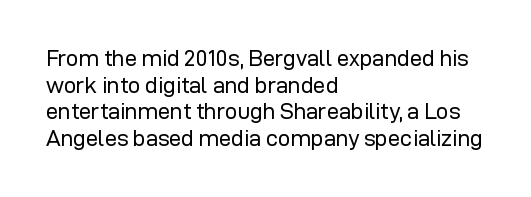
The image shows 22 px text type, upright; set left-aligned, line spacing 1.21x, normal letter spacing, not underlined.
